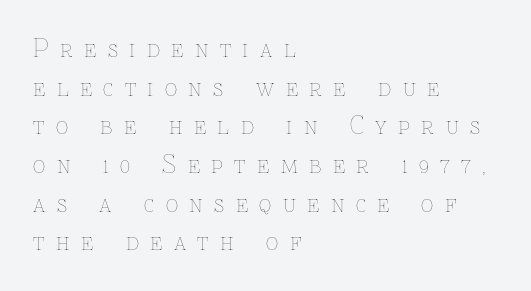
Q: Is the text bold? A: No.
Q: Is the text italic (slanted)? A: No, it is upright.
Q: Is the text underlined? A: No.
Q: How is the paragraph aligned? A: Left-aligned.
Q: Is the spacing between letters normal or unusually wide? A: Unusually wide.
Q: Is the spacing between lines tight, normal or loose? A: Normal.
